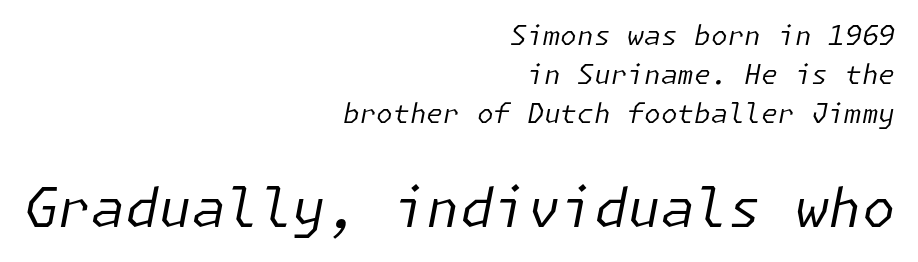
Q: Is the text bold? A: No.
Q: Is the text italic (slanted)? A: Yes, it leans right by about 11 degrees.
Q: Is the text underlined? A: No.
Q: How is the paragraph aligned? A: Right-aligned.
Q: Is the spacing between letters normal or unusually wide? A: Normal.
Q: Is the spacing between lines tight, normal or loose? A: Normal.
Q: Which block of text is set in a larger size, the first (top) or the second (bottom)? A: The second (bottom) one.
Q: Width (condensed, normal, or wide)? A: Normal.
Q: Stroke contrast? A: Low.
Q: x-height? A: Medium.
